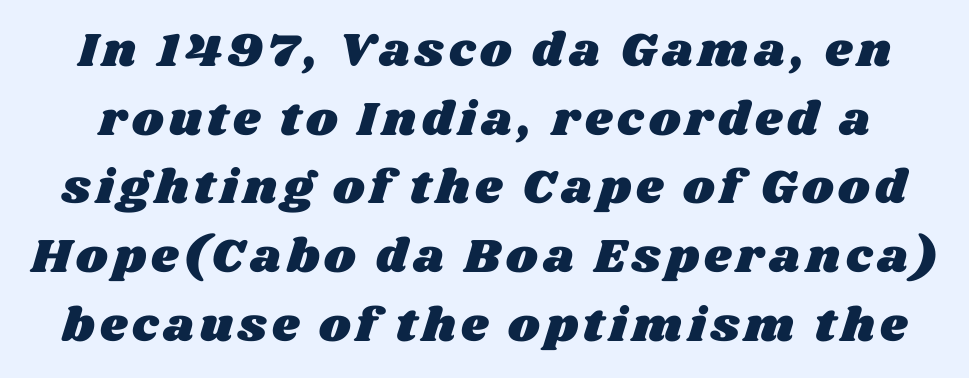
Q: Is the text underlined? A: No.
Q: Is the spacing between lines tight, normal or loose? A: Normal.
Q: Width (condensed, normal, or wide)? A: Wide.
Q: Stroke contrast? A: Medium.
Q: x-height? A: Large.
Q: Monospaced? A: No.
